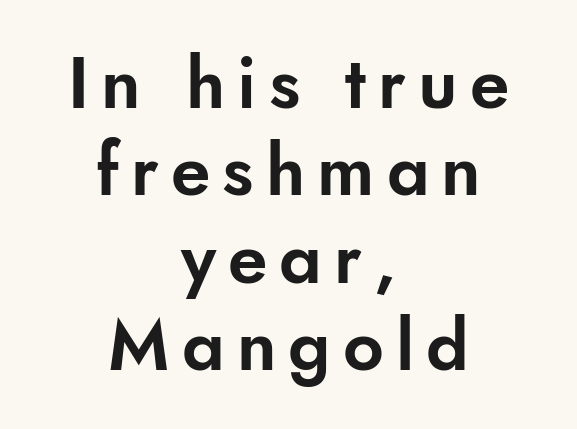
The image shows 71 px sans-serif type, upright; set centered, line spacing 1.23x, not underlined; low stroke contrast and a small x-height.
